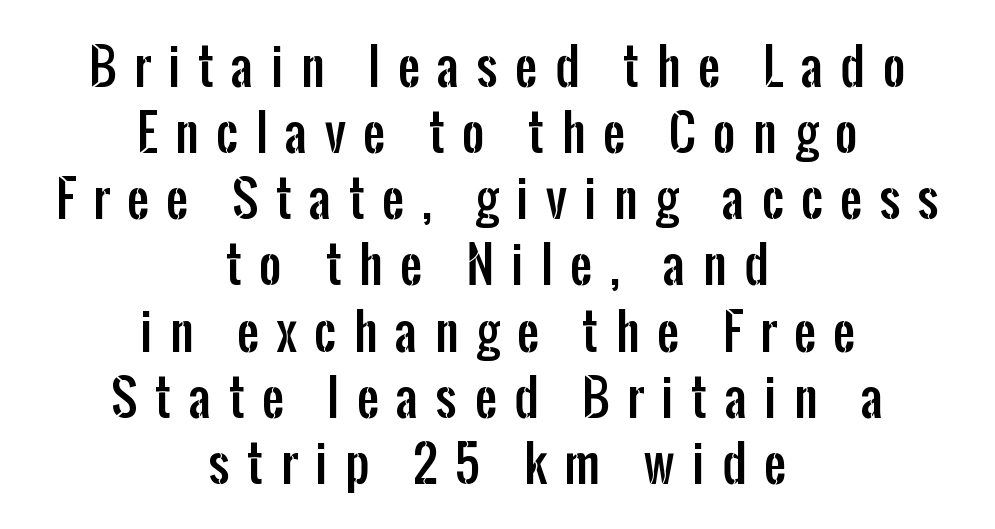
{"serif": "no", "italic": "no", "width": "condensed", "stroke_contrast": "low", "x_height": "medium", "monospaced": "no", "underline": "no", "align": "center", "line_spacing": "normal", "line_spacing_ratio": 1.35, "letter_spacing": "wide", "letter_spacing_em": 0.36, "glyph_px": 49}
